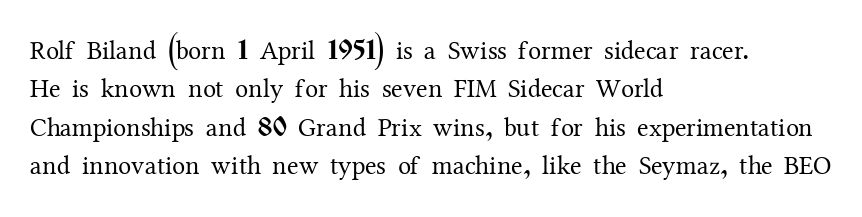
{"italic": "no", "bold": "no", "underline": "no", "align": "left", "line_spacing": "normal", "line_spacing_ratio": 1.48, "letter_spacing": "normal", "letter_spacing_em": 0.0, "glyph_px": 26}
